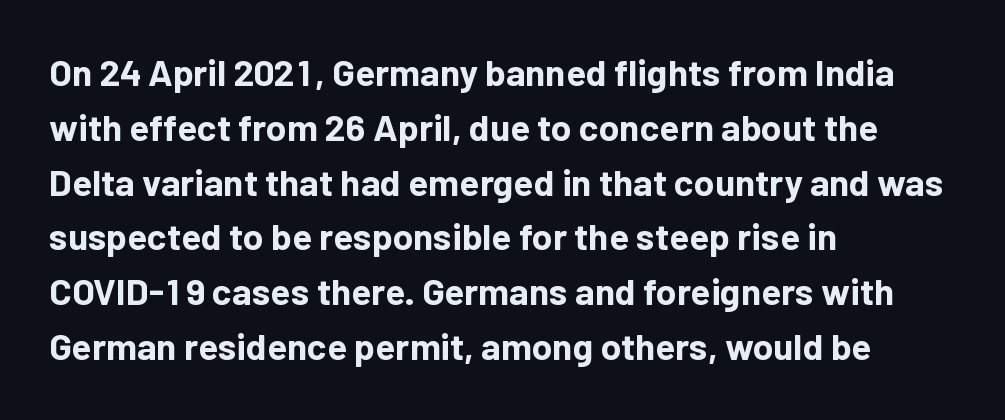
{"serif": "no", "italic": "no", "bold": "yes", "weight": "bold", "width": "normal", "stroke_contrast": "low", "x_height": "medium", "monospaced": "no", "underline": "no", "align": "left", "line_spacing": "normal", "line_spacing_ratio": 1.48, "letter_spacing": "normal", "letter_spacing_em": 0.0, "glyph_px": 37}
